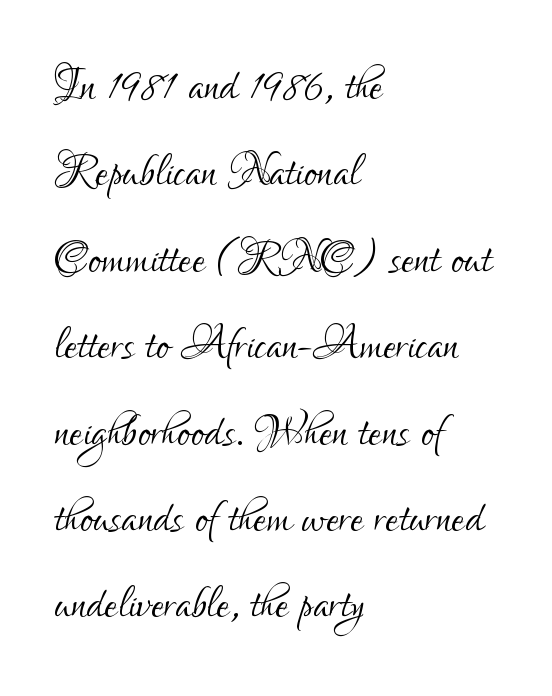
{"serif": "no", "bold": "no", "weight": "light", "width": "condensed", "stroke_contrast": "low", "x_height": "small", "monospaced": "no", "underline": "no", "align": "left", "line_spacing": "normal", "line_spacing_ratio": 1.44, "letter_spacing": "normal", "letter_spacing_em": 0.0, "glyph_px": 60}
